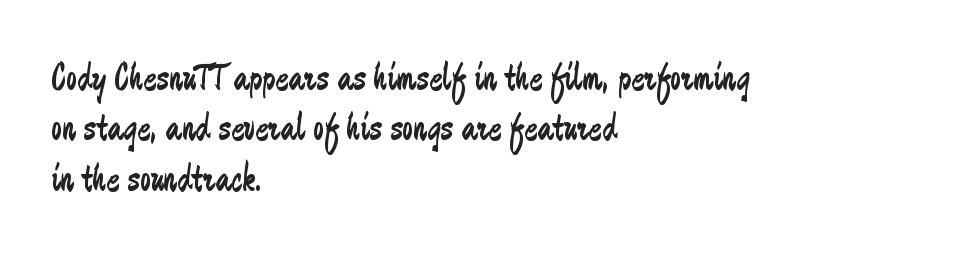
Q: Is the text bold? A: No.
Q: Is the text italic (slanted)? A: Yes.
Q: Is the typeface a serif or a sans-serif typeface? A: Sans-serif.
Q: Is the text underlined? A: No.
Q: How is the paragraph aligned? A: Left-aligned.
Q: Is the spacing between letters normal or unusually wide? A: Normal.
Q: Is the spacing between lines tight, normal or loose? A: Normal.
Q: Width (condensed, normal, or wide)? A: Condensed.
Q: Stroke contrast? A: Low.
Q: x-height? A: Small.
Q: Monospaced? A: No.
